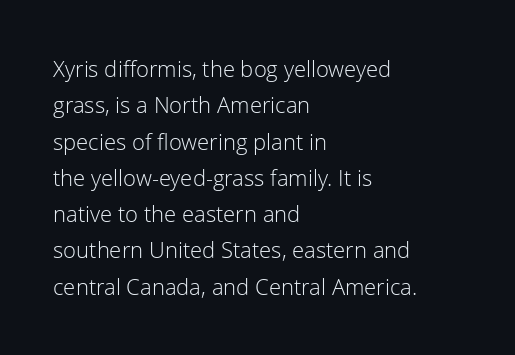
Caption: standard tracking, unaltered. The area under the type is left untouched. Bold? No — there's no thickening of the strokes. Short and long lines alike share a common starting point at left.
